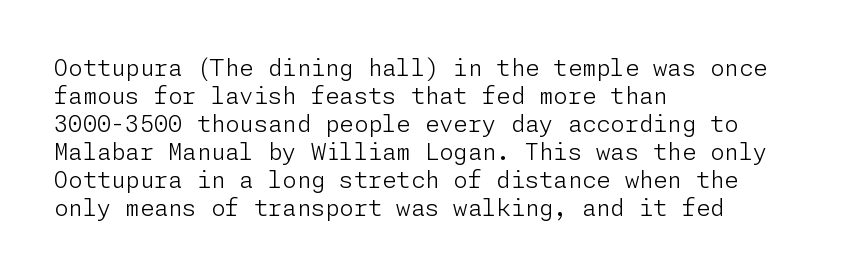
Q: Is the text bold? A: No.
Q: Is the text italic (slanted)? A: No, it is upright.
Q: Is the text underlined? A: No.
Q: How is the paragraph aligned? A: Left-aligned.
Q: Is the spacing between letters normal or unusually wide? A: Normal.
